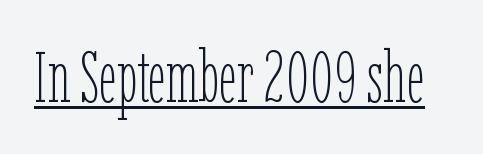
The image shows 71 px thin, condensed type, upright; set normal letter spacing, underlined; low stroke contrast and a medium x-height.
